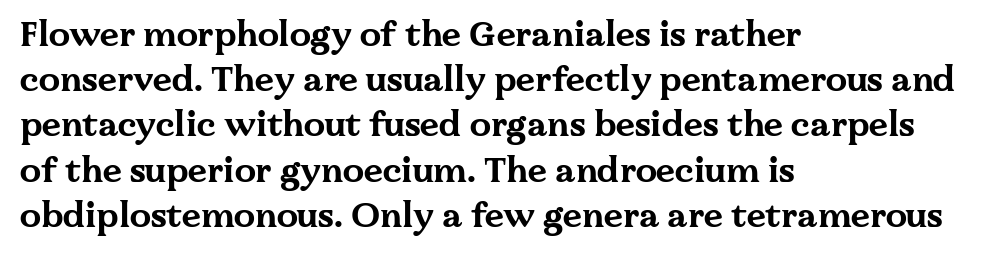
The image shows 34 px bold, wide serif type, upright; set left-aligned, normal line spacing (1.33x), normal letter spacing, not underlined; medium stroke contrast and a medium x-height.
